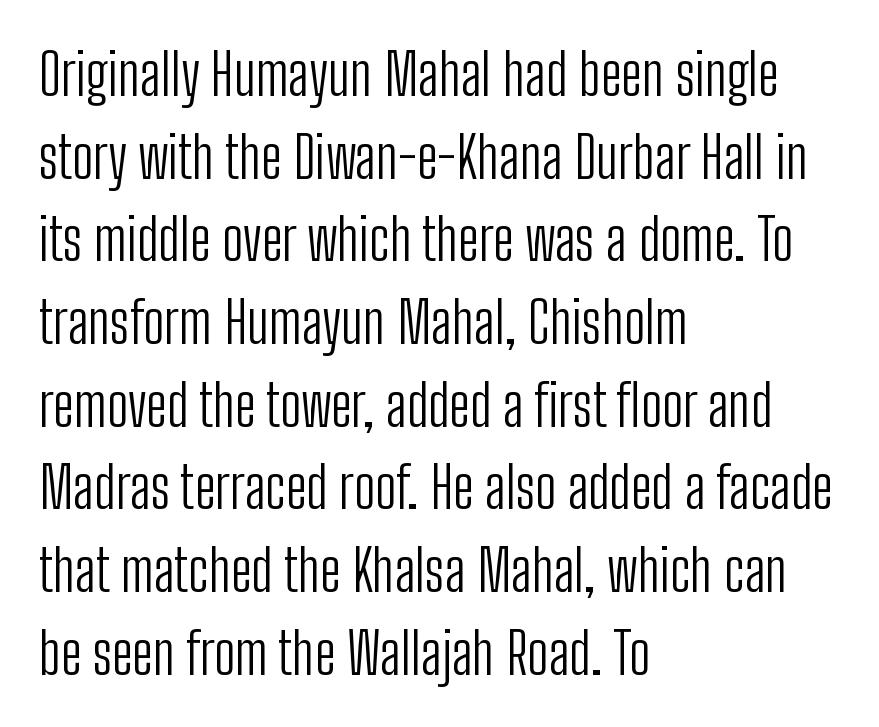
The image shows 57 px light, condensed sans-serif type, upright; set left-aligned, normal line spacing (1.45x), normal letter spacing, not underlined; low stroke contrast and a medium x-height.
